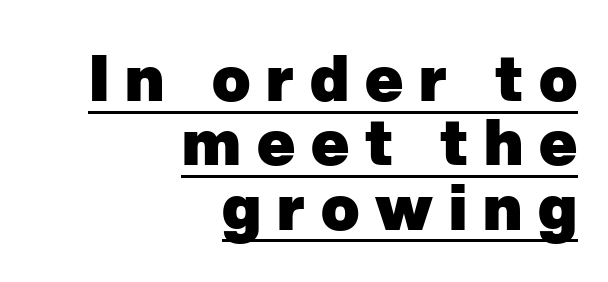
The image shows 63 px heavy sans-serif type; set right-aligned, tight line spacing (1.02x), unusually wide letter spacing (+0.25 em), underlined; low stroke contrast and a medium x-height.
